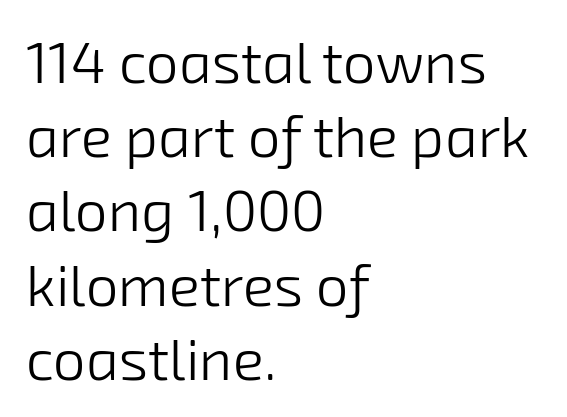
Horizontal alignment here is leftward, the default for most running prose. Bold? No — there's no thickening of the strokes. This block has exactly the height ordinary leading produces. The glyphs in this specimen are sans serif. The passage shown has conventional tracking throughout.
